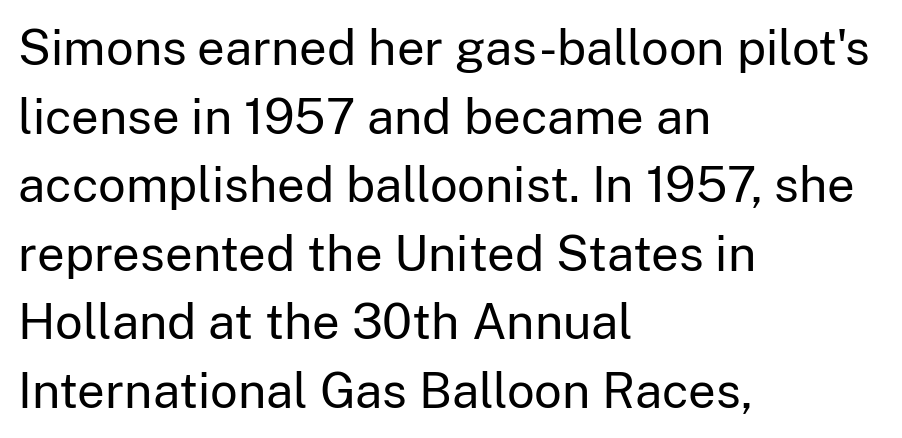
The image shows 49 px regular-weight sans-serif type, upright; set left-aligned, normal line spacing (1.4x), normal letter spacing, not underlined; low stroke contrast and a medium x-height.
